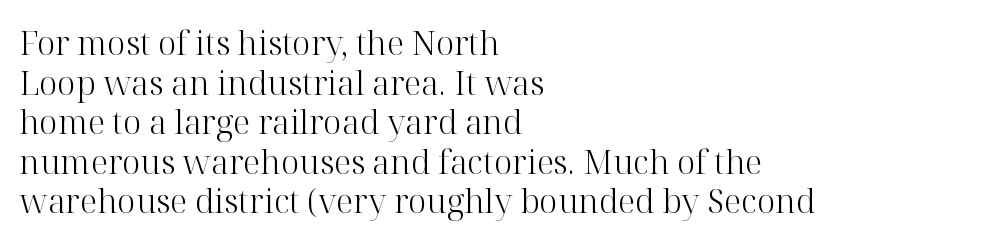
The image shows 33 px light serif type, upright; set left-aligned, line spacing 1.2x, normal letter spacing, not underlined; high stroke contrast and a medium x-height.
